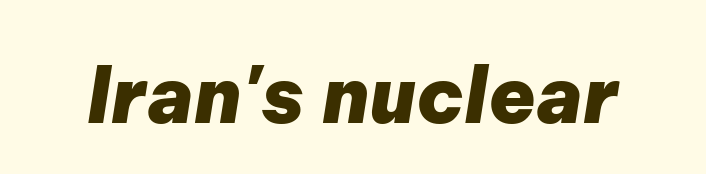
Q: Is the text bold? A: Yes.
Q: Is the text italic (slanted)? A: Yes, it leans right by about 9 degrees.
Q: Is the text underlined? A: No.
Q: Is the spacing between letters normal or unusually wide? A: Normal.
Q: Width (condensed, normal, or wide)? A: Normal.
Q: Stroke contrast? A: Low.
Q: x-height? A: Medium.
Q: Monospaced? A: No.
